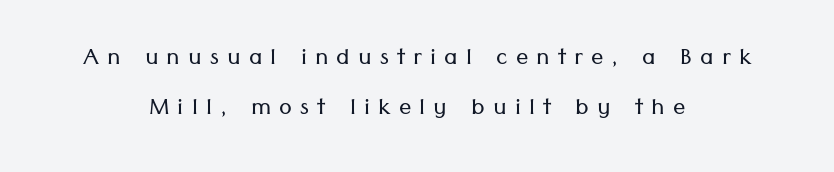
Q: Is the text bold? A: No.
Q: Is the text italic (slanted)? A: No, it is upright.
Q: Is the typeface a serif or a sans-serif typeface? A: Sans-serif.
Q: Is the text underlined? A: No.
Q: How is the paragraph aligned? A: Centered.
Q: Is the spacing between letters normal or unusually wide? A: Unusually wide.
Q: Is the spacing between lines tight, normal or loose? A: Normal.
Q: Width (condensed, normal, or wide)? A: Normal.
Q: Stroke contrast? A: Low.
Q: x-height? A: Medium.
Q: Monospaced? A: No.
